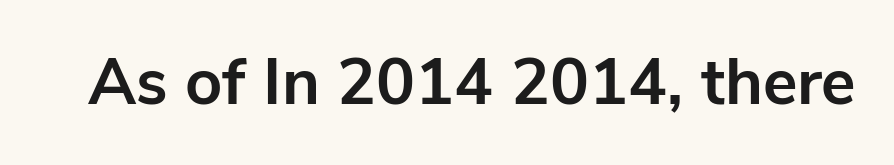
The image shows 65 px bold sans-serif type, upright; set normal letter spacing, not underlined; low stroke contrast and a medium x-height.
